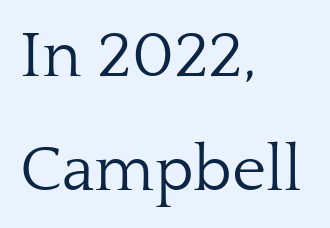
Q: Is the text bold? A: No.
Q: Is the text italic (slanted)? A: No, it is upright.
Q: Is the typeface a serif or a sans-serif typeface? A: Serif.
Q: Is the text underlined? A: No.
Q: How is the paragraph aligned? A: Left-aligned.
Q: Is the spacing between letters normal or unusually wide? A: Normal.
Q: Width (condensed, normal, or wide)? A: Normal.
Q: Stroke contrast? A: Low.
Q: x-height? A: Medium.
Q: Monospaced? A: No.
